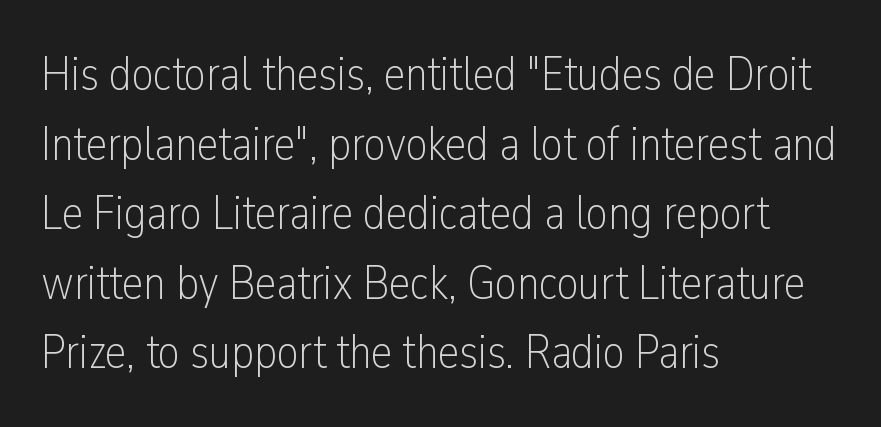
Q: Is the text bold? A: No.
Q: Is the text italic (slanted)? A: No, it is upright.
Q: Is the typeface a serif or a sans-serif typeface? A: Sans-serif.
Q: Is the text underlined? A: No.
Q: How is the paragraph aligned? A: Left-aligned.
Q: Is the spacing between letters normal or unusually wide? A: Normal.
Q: Is the spacing between lines tight, normal or loose? A: Normal.
Q: Width (condensed, normal, or wide)? A: Condensed.
Q: Stroke contrast? A: Low.
Q: x-height? A: Medium.
Q: Monospaced? A: No.
